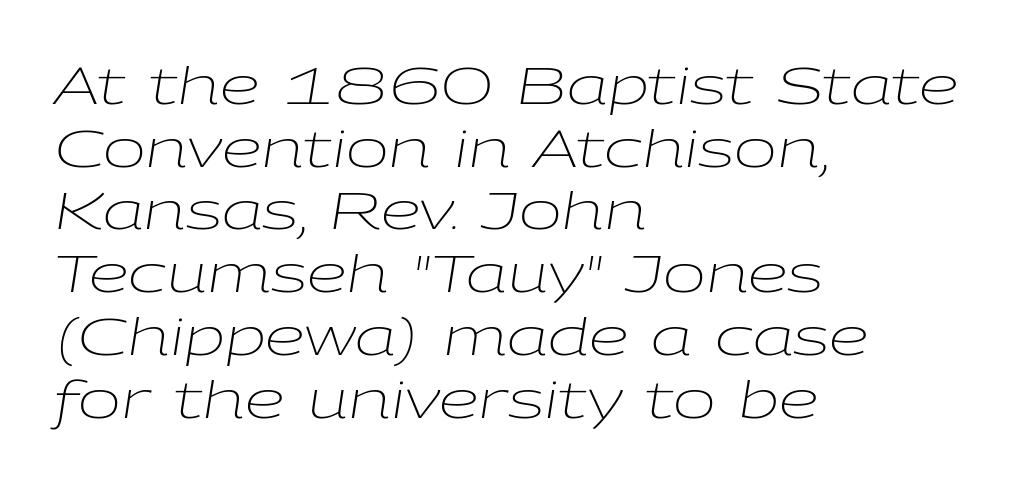
{"italic": "yes", "lean": "right", "slant_degrees": 9, "bold": "no", "weight": "light", "width": "wide", "stroke_contrast": "low", "x_height": "medium", "monospaced": "no", "underline": "no", "align": "left", "line_spacing_ratio": 1.23, "letter_spacing": "normal", "letter_spacing_em": 0.0, "glyph_px": 51}
